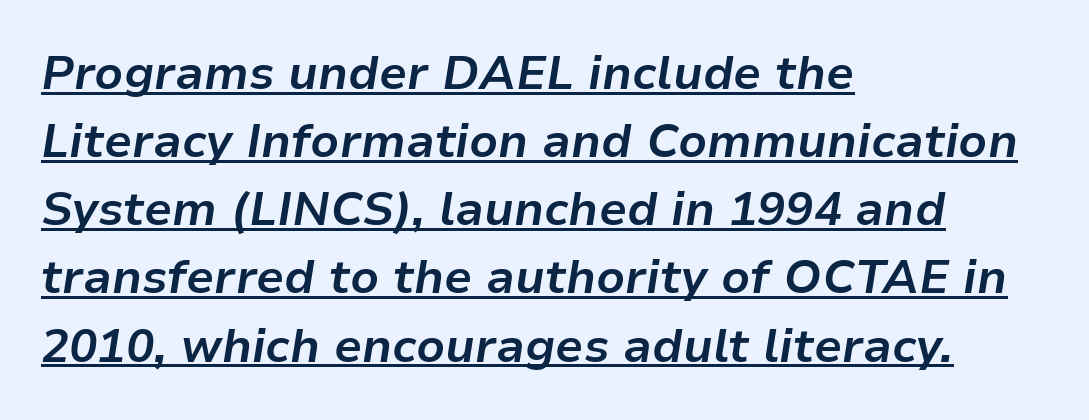
The gaps between neighbouring characters are ordinary and unremarkable. Visually the block forms a straight wall on the left and a jagged coastline on the right. You can tell it's italic because the verticals aren't actually vertical. This sample has the flowing, uneven cadence of proportional lettering. Regular leading. Like a heading marked for emphasis, these lines bear an underscore.
